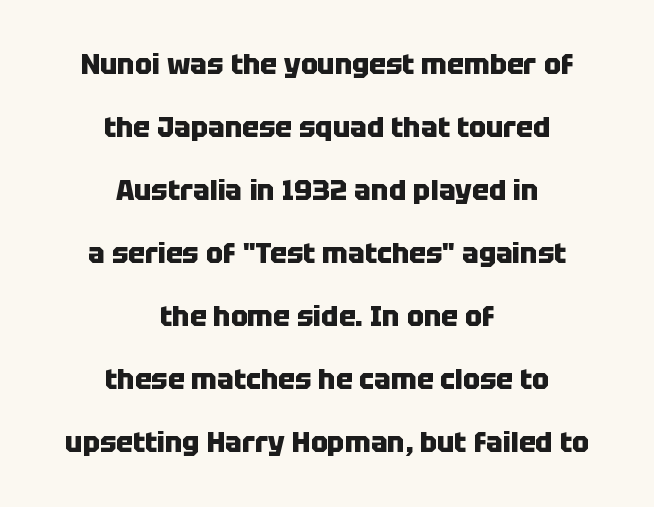
No word sits above an underline. Look at the bottom of the vertical strokes: they stop flat, with no serifs. The specimen reads as upright at a glance. Set as a true bold cut, around the 700 mark.
